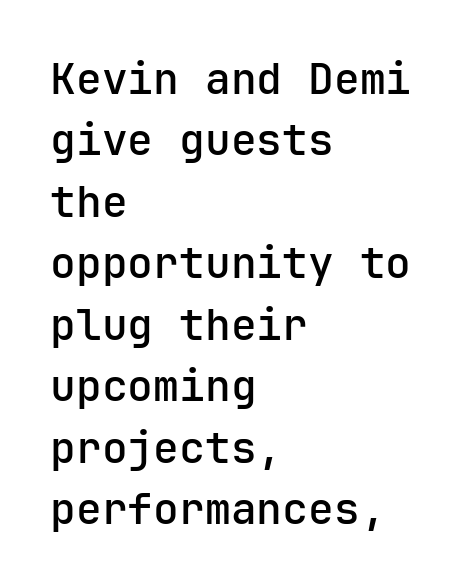
Q: Is the text italic (slanted)? A: No, it is upright.
Q: Is the typeface a serif or a sans-serif typeface? A: Sans-serif.
Q: Is the text underlined? A: No.
Q: How is the paragraph aligned? A: Left-aligned.
Q: Is the spacing between letters normal or unusually wide? A: Normal.
Q: Is the spacing between lines tight, normal or loose? A: Normal.
Q: Width (condensed, normal, or wide)? A: Normal.
Q: Stroke contrast? A: Low.
Q: x-height? A: Medium.
Q: Monospaced? A: Yes.
